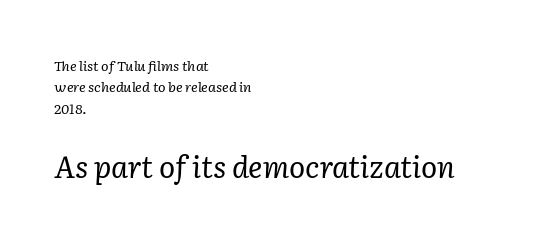
Q: Is the text bold? A: No.
Q: Is the text italic (slanted)? A: Yes, it leans right by about 2 degrees.
Q: Is the typeface a serif or a sans-serif typeface? A: Serif.
Q: Is the text underlined? A: No.
Q: How is the paragraph aligned? A: Left-aligned.
Q: Is the spacing between letters normal or unusually wide? A: Normal.
Q: Is the spacing between lines tight, normal or loose? A: Normal.
Q: Which block of text is set in a larger size, the first (top) or the second (bottom)? A: The second (bottom) one.
Q: Width (condensed, normal, or wide)? A: Normal.
Q: Stroke contrast? A: Low.
Q: x-height? A: Medium.
Q: Monospaced? A: No.
